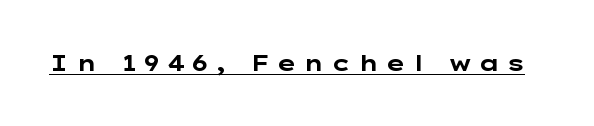
{"italic": "no", "bold": "yes", "underline": "yes", "letter_spacing": "wide", "letter_spacing_em": 0.27, "glyph_px": 22}
